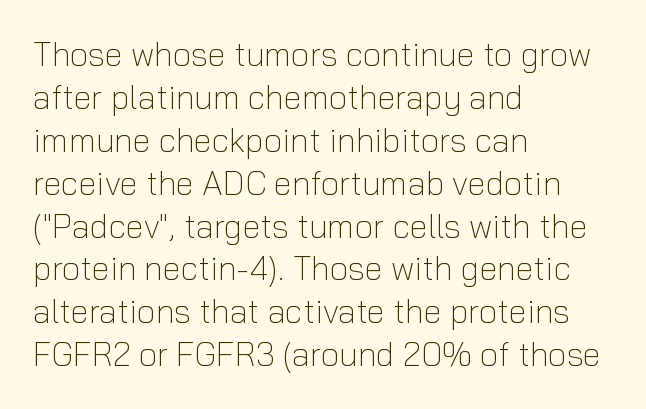
Q: Is the text bold? A: No.
Q: Is the text italic (slanted)? A: No, it is upright.
Q: Is the typeface a serif or a sans-serif typeface? A: Sans-serif.
Q: Is the text underlined? A: No.
Q: How is the paragraph aligned? A: Left-aligned.
Q: Is the spacing between letters normal or unusually wide? A: Normal.
Q: Is the spacing between lines tight, normal or loose? A: Normal.
Q: Width (condensed, normal, or wide)? A: Normal.
Q: Stroke contrast? A: Low.
Q: x-height? A: Medium.
Q: Monospaced? A: No.
